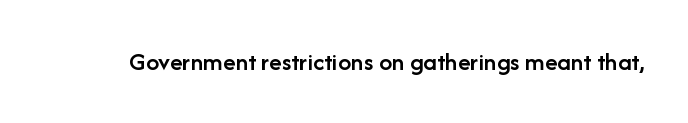
Q: Is the text bold? A: Semi-bold.
Q: Is the text italic (slanted)? A: No, it is upright.
Q: Is the text underlined? A: No.
Q: Is the spacing between letters normal or unusually wide? A: Normal.
